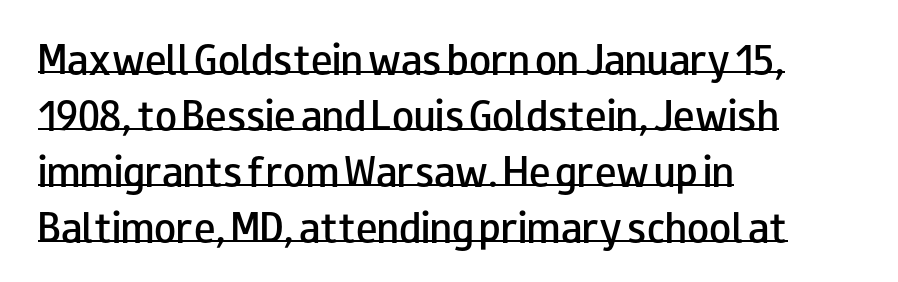
{"serif": "no", "italic": "no", "bold": "semi", "weight": "semibold", "width": "wide", "stroke_contrast": "low", "x_height": "small", "monospaced": "no", "underline": "yes", "align": "left", "line_spacing": "normal", "line_spacing_ratio": 1.56, "letter_spacing": "normal", "letter_spacing_em": 0.0, "glyph_px": 36}
